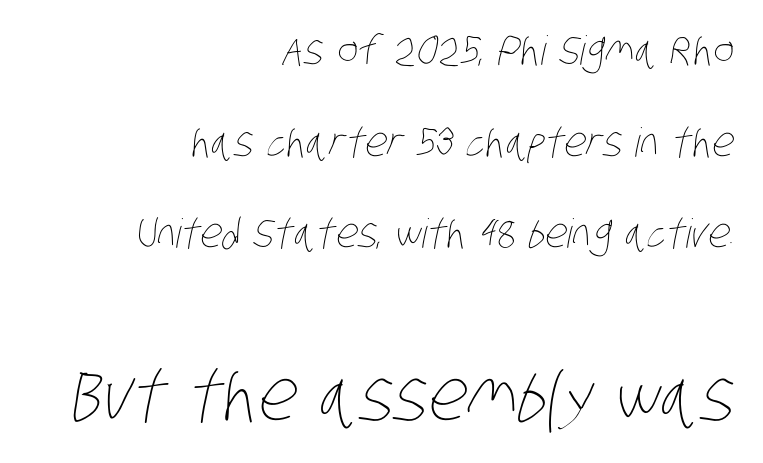
The image shows 70 px thin, condensed type; set right-aligned, loose line spacing (2.29x), normal letter spacing, not underlined; the second (bottom) block is 1.75x larger; low stroke contrast and a large x-height.
